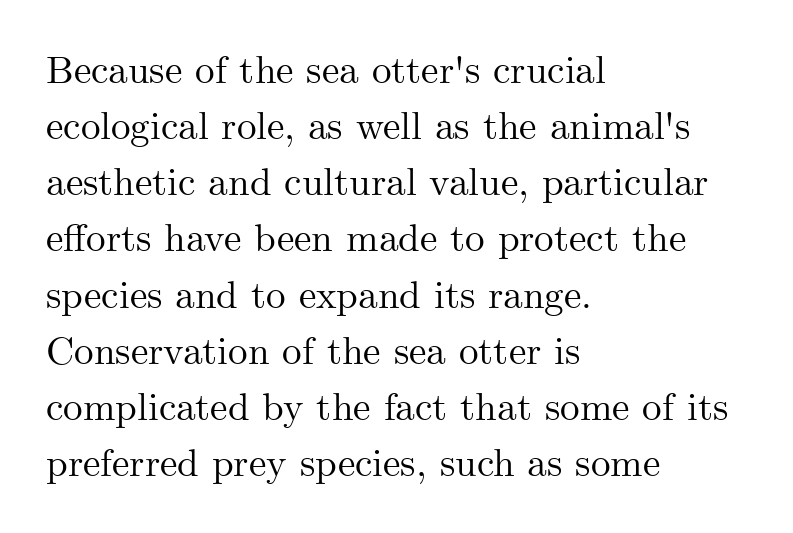
Q: Is the text italic (slanted)? A: No, it is upright.
Q: Is the typeface a serif or a sans-serif typeface? A: Serif.
Q: Is the text underlined? A: No.
Q: How is the paragraph aligned? A: Left-aligned.
Q: Is the spacing between letters normal or unusually wide? A: Normal.
Q: Is the spacing between lines tight, normal or loose? A: Normal.
Q: Width (condensed, normal, or wide)? A: Normal.
Q: Stroke contrast? A: Medium.
Q: x-height? A: Small.
Q: Monospaced? A: No.
